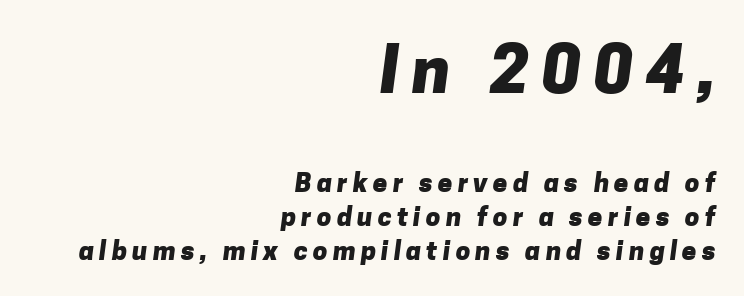
The image shows 65 px heavy sans-serif type; set right-aligned, normal line spacing (1.32x), unusually wide letter spacing (+0.2 em), not underlined; the first (top) block is 2.5x larger; low stroke contrast and a medium x-height.
